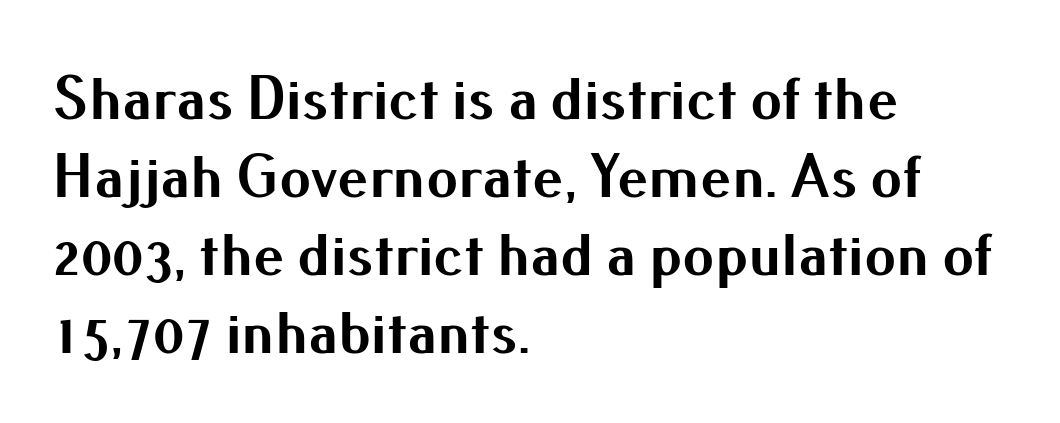
Note the varied advance widths — an 'i' is clearly narrower than an 'm'. Font category for this specimen: sans-serif. These lines stack with their left ends in a neat column. Rule under the text: the space is simply empty. Each word holds together tightly as a unit, with standard inter-letter gaps. Strokes here are thick enough to call this a true bold.
